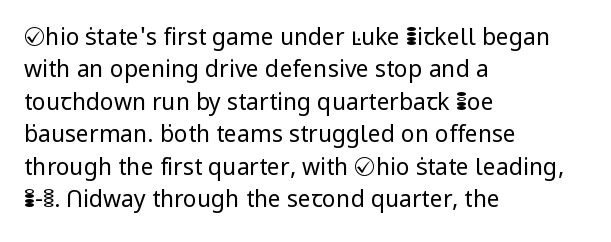
The image shows 23 px text type, upright; set left-aligned, normal line spacing (1.41x), normal letter spacing, not underlined.
